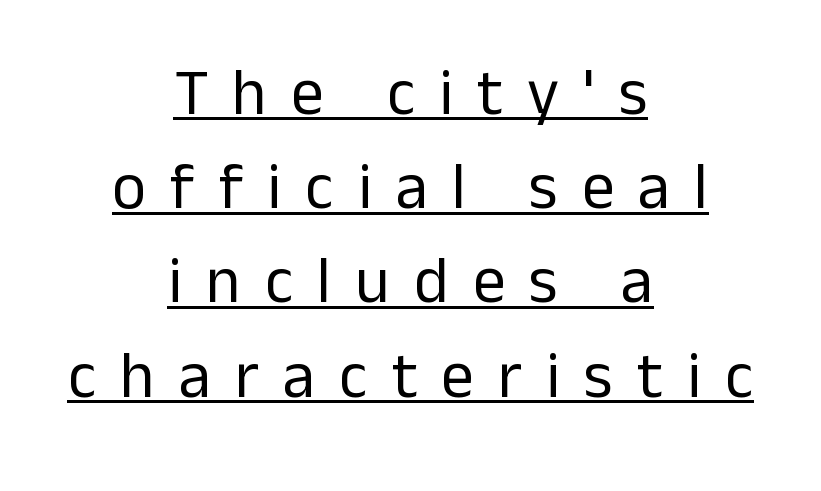
{"serif": "no", "italic": "no", "bold": "no", "weight": "regular", "width": "normal", "stroke_contrast": "low", "x_height": "medium", "monospaced": "no", "underline": "yes", "align": "center", "line_spacing": "normal", "line_spacing_ratio": 1.45, "letter_spacing": "wide", "letter_spacing_em": 0.37, "glyph_px": 65}
